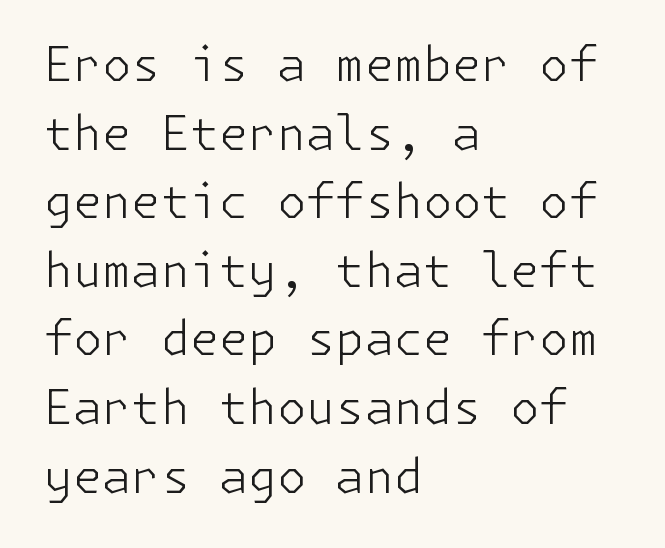
{"serif": "no", "italic": "no", "bold": "no", "weight": "light", "width": "normal", "stroke_contrast": "low", "x_height": "medium", "underline": "no", "align": "left", "line_spacing": "normal", "line_spacing_ratio": 1.46, "letter_spacing": "normal", "letter_spacing_em": 0.0, "glyph_px": 47}
